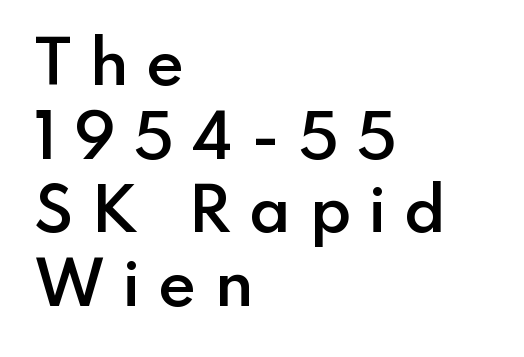
Q: Is the text bold? A: Semi-bold.
Q: Is the text italic (slanted)? A: No, it is upright.
Q: Is the typeface a serif or a sans-serif typeface? A: Sans-serif.
Q: Is the text underlined? A: No.
Q: How is the paragraph aligned? A: Left-aligned.
Q: Is the spacing between letters normal or unusually wide? A: Unusually wide.
Q: Is the spacing between lines tight, normal or loose? A: Normal.
Q: Width (condensed, normal, or wide)? A: Normal.
Q: Stroke contrast? A: Low.
Q: x-height? A: Small.
Q: Monospaced? A: No.
